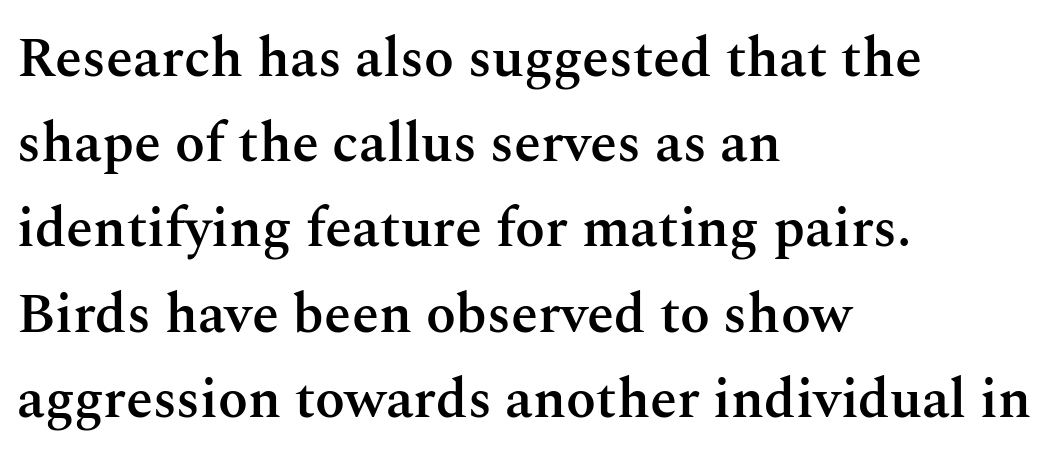
The sample has been set in demibold, a notch under bold. The paragraph shown leans on its left margin. Type style note: has serifs. The letters advance in unequal steps, a hallmark of proportional type.
